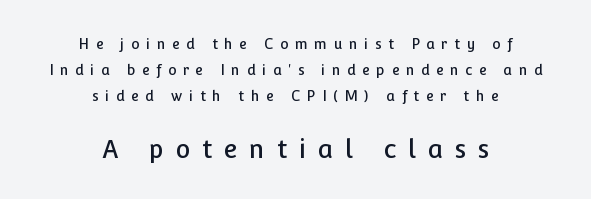
Q: Is the text italic (slanted)? A: No, it is upright.
Q: Is the text underlined? A: No.
Q: How is the paragraph aligned? A: Centered.
Q: Is the spacing between letters normal or unusually wide? A: Unusually wide.
Q: Which block of text is set in a larger size, the first (top) or the second (bottom)? A: The second (bottom) one.
